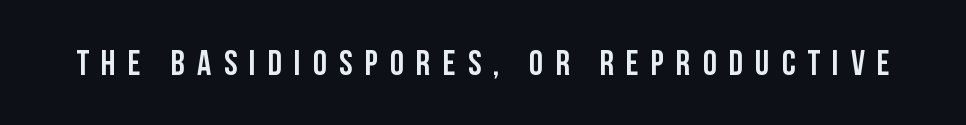
A typesetter would call this heavily tracked-out type. Bare-footed words on every line. Check where the strokes stop: nothing finishes them off — pure sans. Is there any slant? The stems are plumb. Each letter keeps its own natural width here, so spacing adapts to shape.
